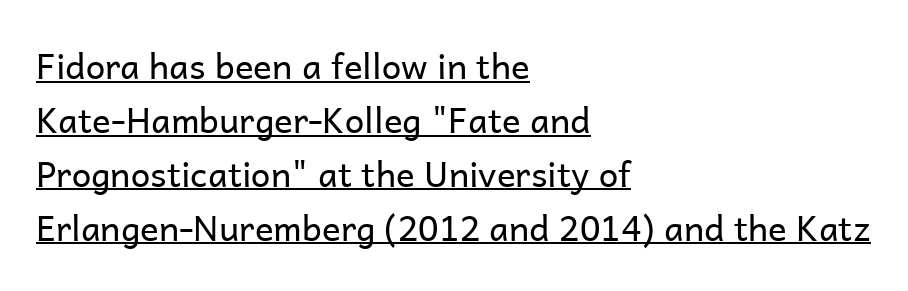
Here the designer chose a conventional face with non-uniform glyph widths. The face used here is rendered with its standard letterfit. If you drew a line through each stem, it would be perfectly vertical. Line beginnings align vertically; line endings do not. Weight class: somewhere from thin through regular. Grotesque or geometric, the face here clearly has no serifs.
